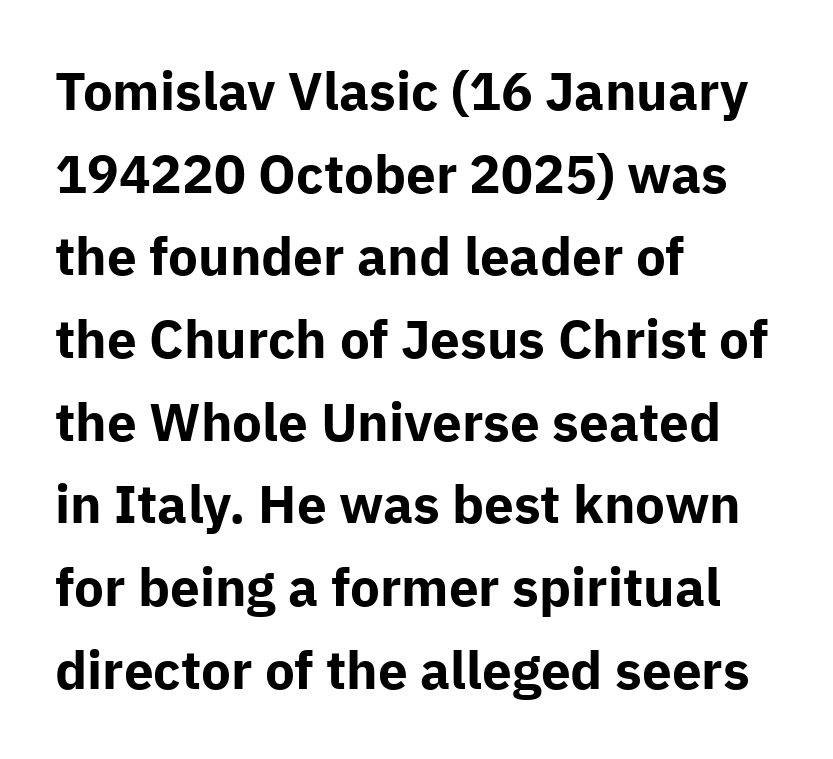
Rule under the text: the space is simply empty. Nope, no serifs anywhere on these letters. I'd describe the lettering as bold — thick and assertive. Looks like regular typesetting: each glyph gets only the width it needs. Vertical strokes here are truly vertical.
